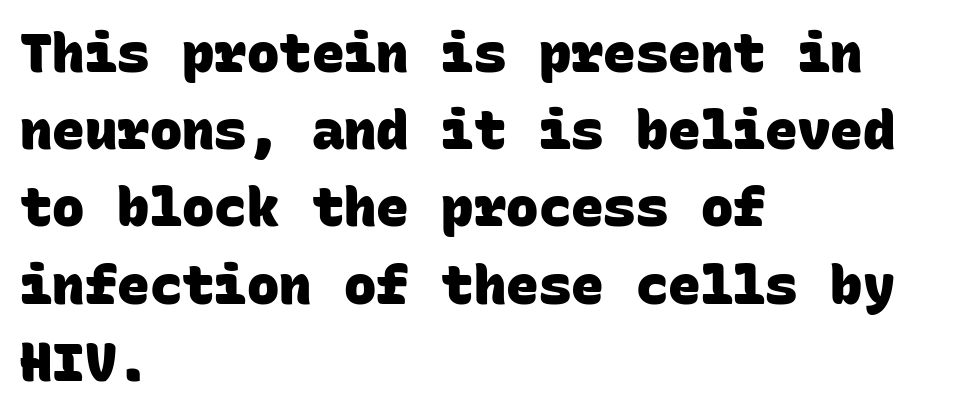
{"serif": "no", "bold": "yes", "weight": "heavy", "width": "normal", "stroke_contrast": "low", "x_height": "large", "monospaced": "yes", "underline": "no", "align": "left", "line_spacing": "normal", "line_spacing_ratio": 1.43, "letter_spacing": "normal", "letter_spacing_em": 0.0, "glyph_px": 54}
